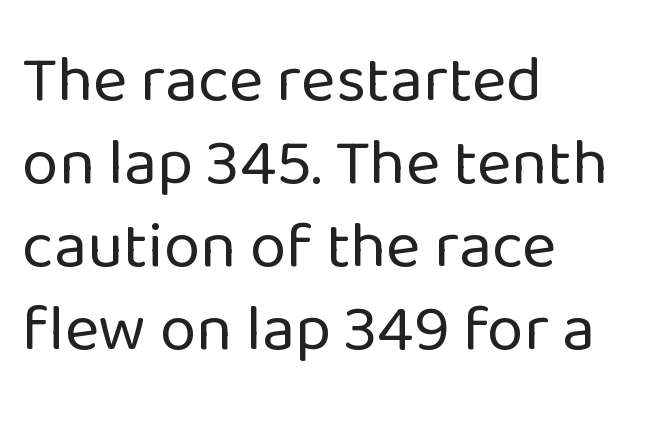
{"serif": "no", "italic": "no", "bold": "no", "weight": "regular", "width": "normal", "stroke_contrast": "low", "x_height": "medium", "monospaced": "no", "underline": "no", "align": "left", "line_spacing": "normal", "line_spacing_ratio": 1.26, "letter_spacing": "normal", "letter_spacing_em": 0.0, "glyph_px": 66}
